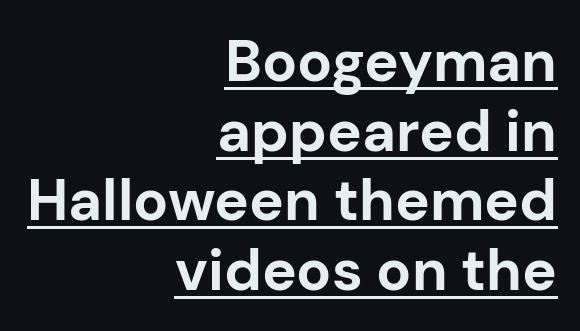
The image shows 58 px bold sans-serif type, upright; set right-aligned, line spacing 1.2x, normal letter spacing, underlined; low stroke contrast and a medium x-height.
